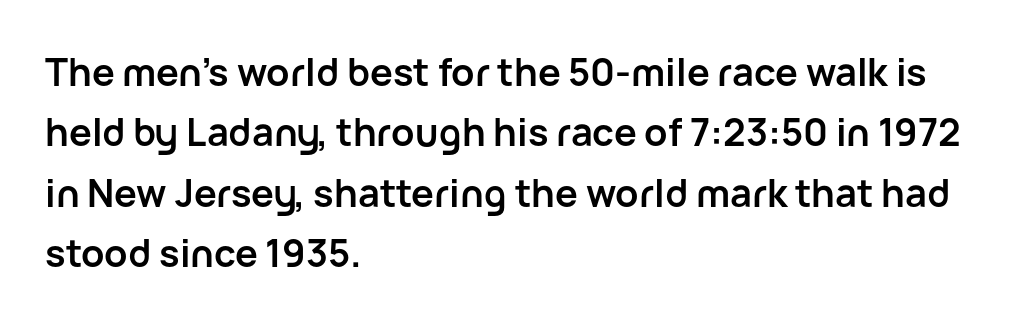
The designer went with a sans here, leaving each stem footless. The letterforms sit shoulder to shoulder at normal distance. Compared with typical paragraphs, the rows here are spaced about the same. The paragraph has a hard left edge and a soft right edge.
